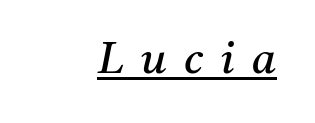
The image shows 44 px regular-weight serif type, italic (leaning right); set unusually wide letter spacing (+0.4 em), underlined; medium stroke contrast and a medium x-height.
